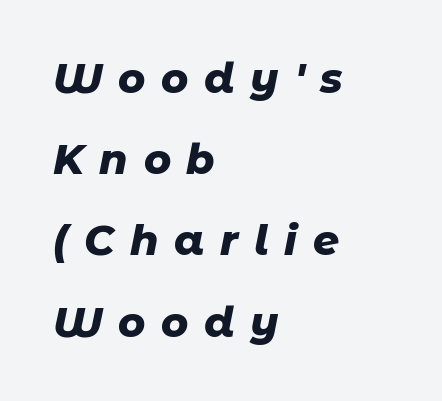
The image shows 41 px heavy type, italic (leaning right); set left-aligned, loose line spacing (1.98x), unusually wide letter spacing (+0.38 em), not underlined; low stroke contrast and a medium x-height.
